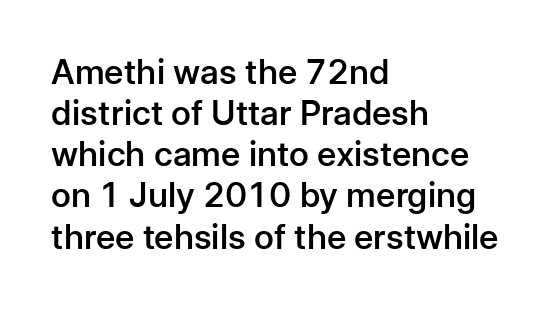
Serif or sans? Sans — the stroke terminals are bare. A clean baseline with only descenders dipping below it. These lines are rendered in a variable-pitch font. Words appear dense and cohesive because spacing is normal.
